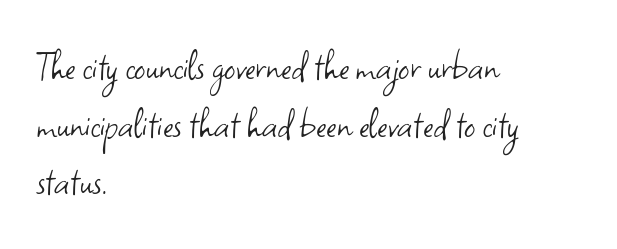
Q: Is the text bold? A: No.
Q: Is the text italic (slanted)? A: Yes.
Q: Is the typeface a serif or a sans-serif typeface? A: Sans-serif.
Q: Is the text underlined? A: No.
Q: How is the paragraph aligned? A: Left-aligned.
Q: Is the spacing between letters normal or unusually wide? A: Normal.
Q: Is the spacing between lines tight, normal or loose? A: Normal.
Q: Width (condensed, normal, or wide)? A: Normal.
Q: Stroke contrast? A: Low.
Q: x-height? A: Small.
Q: Monospaced? A: No.
